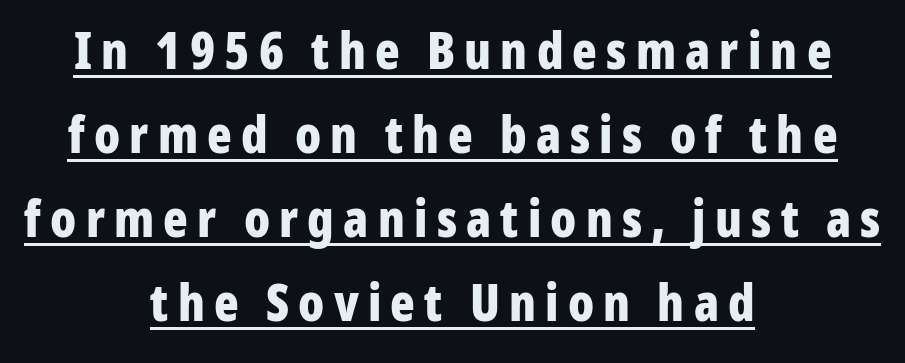
Do the letters lean? They stand straight. Strokes here are thick enough to call this a true bold. Font category for this specimen: sans-serif. Think of a printed novel: that variable character pitch is what you see here.
